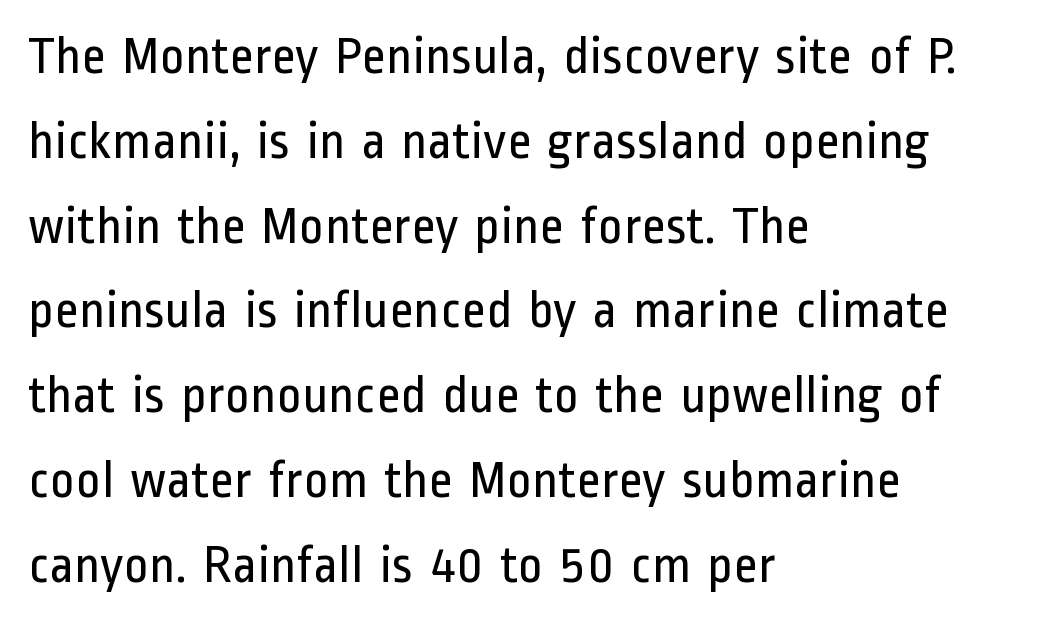
Classification — sans serif. Compared with a typical body face, this is equally light or lighter still. Quick note: not italic, upright. Compared with a centered layout, this one pins lines to the left instead. The rendering uses a moderate line-height, typical for paragraphs. The line texture is even and compact thanks to regular tracking.
